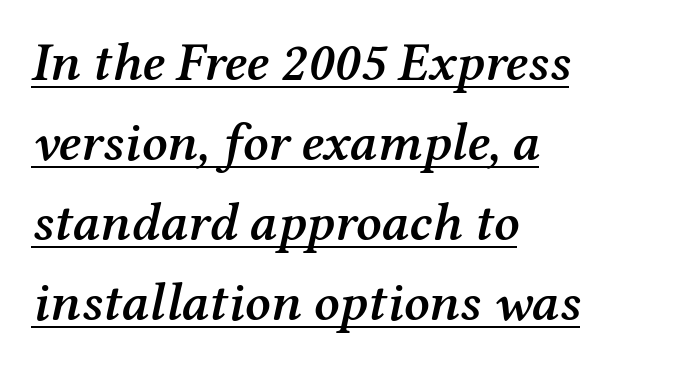
Q: Is the text bold? A: Semi-bold.
Q: Is the text italic (slanted)? A: Yes, it leans right by about 12 degrees.
Q: Is the typeface a serif or a sans-serif typeface? A: Serif.
Q: Is the text underlined? A: Yes.
Q: How is the paragraph aligned? A: Left-aligned.
Q: Is the spacing between letters normal or unusually wide? A: Normal.
Q: Is the spacing between lines tight, normal or loose? A: Normal.
Q: Width (condensed, normal, or wide)? A: Normal.
Q: Stroke contrast? A: Medium.
Q: x-height? A: Medium.
Q: Monospaced? A: No.
